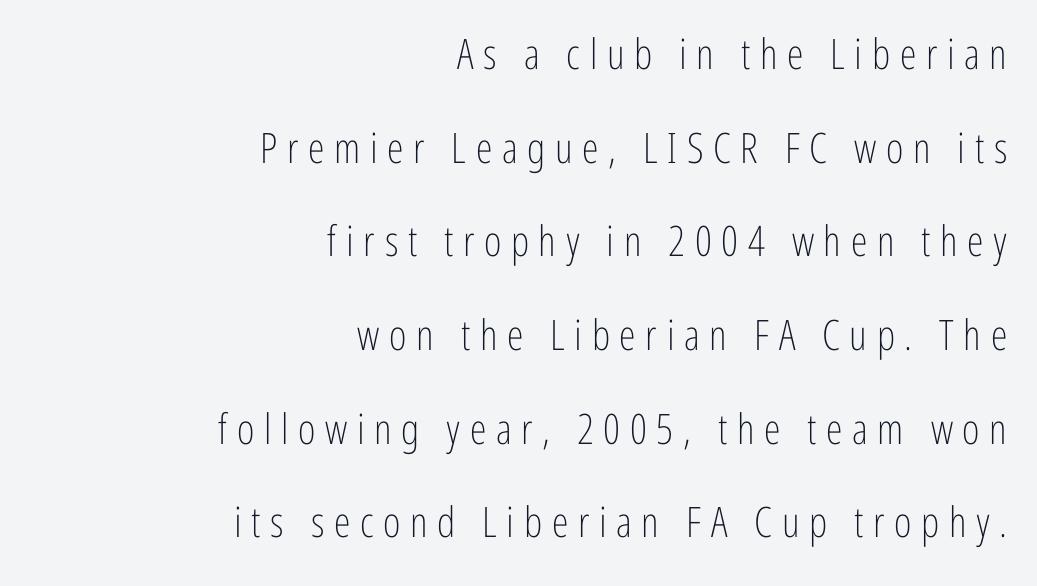
The image shows 42 px light, condensed sans-serif type, upright; set right-aligned, loose line spacing (2.23x), unusually wide letter spacing (+0.23 em), not underlined; low stroke contrast and a medium x-height.
